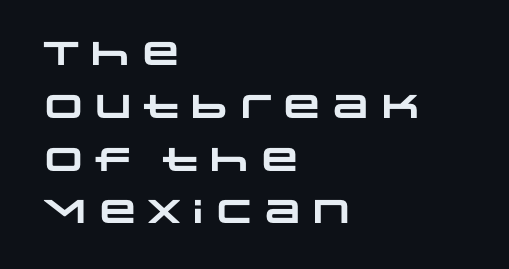
{"serif": "no", "bold": "yes", "weight": "heavy", "width": "wide", "stroke_contrast": "low", "x_height": "large", "monospaced": "no", "underline": "no", "align": "left", "line_spacing": "normal", "line_spacing_ratio": 1.6, "letter_spacing": "normal", "letter_spacing_em": 0.0, "glyph_px": 33}
